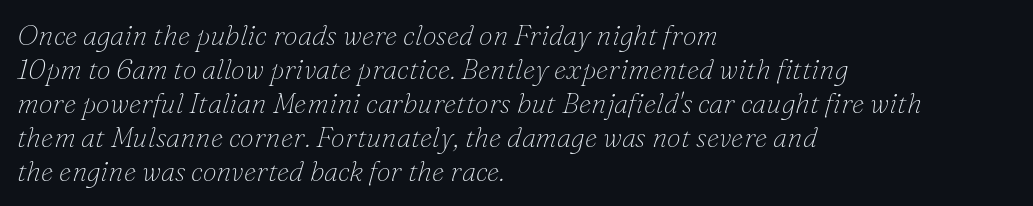
{"serif": "yes", "italic": "yes", "lean": "right", "slant_degrees": 16, "bold": "no", "weight": "thin", "width": "normal", "stroke_contrast": "low", "x_height": "small", "monospaced": "no", "underline": "no", "align": "left", "line_spacing_ratio": 1.21, "letter_spacing": "normal", "letter_spacing_em": 0.0, "glyph_px": 28}
